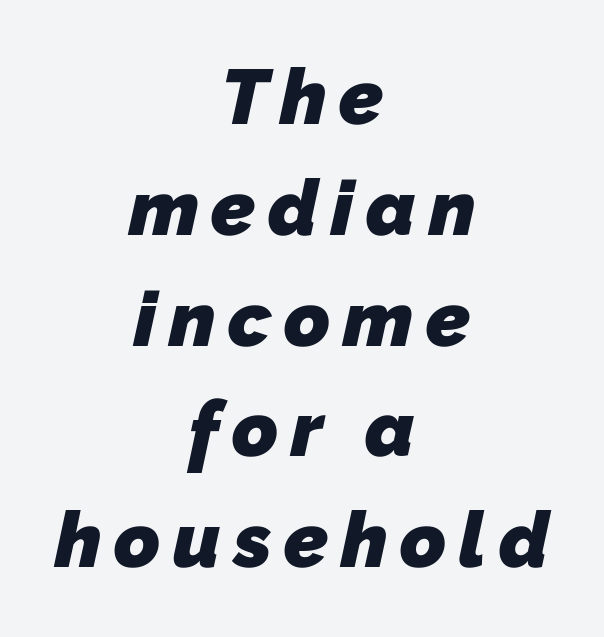
Q: Is the text bold? A: Yes.
Q: Is the typeface a serif or a sans-serif typeface? A: Sans-serif.
Q: Is the text underlined? A: No.
Q: How is the paragraph aligned? A: Centered.
Q: Is the spacing between lines tight, normal or loose? A: Normal.
Q: Width (condensed, normal, or wide)? A: Normal.
Q: Stroke contrast? A: Low.
Q: x-height? A: Medium.
Q: Monospaced? A: No.
